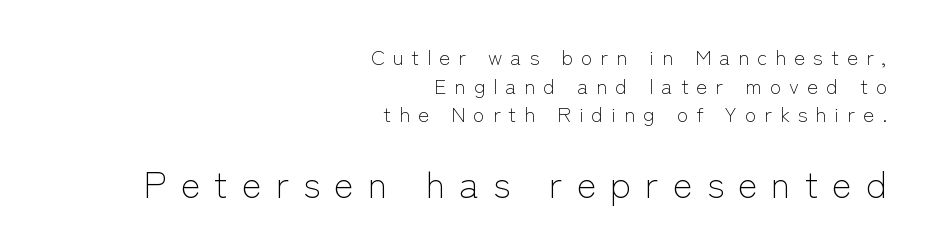
Type without underlining. Two sizes are in play, and the larger belongs to the second block. The rows are spaced the way most documents space them. This sample has the flowing, uneven cadence of proportional lettering. The letters stand upright; this is a roman face.
